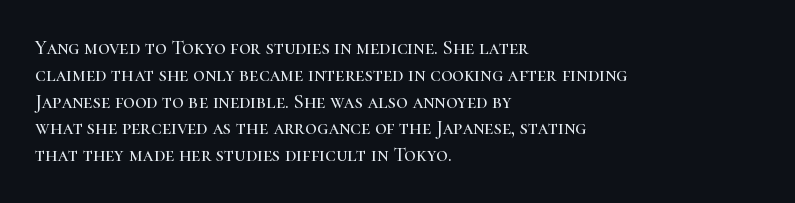
The vertical gap from one line to the next is medium. The letters sit at their default tracking, neither squeezed nor spread. A student would call this left alignment; a typographer would say flush left, rag right. Does the lettering tilt? It doesn't — this is upright.
